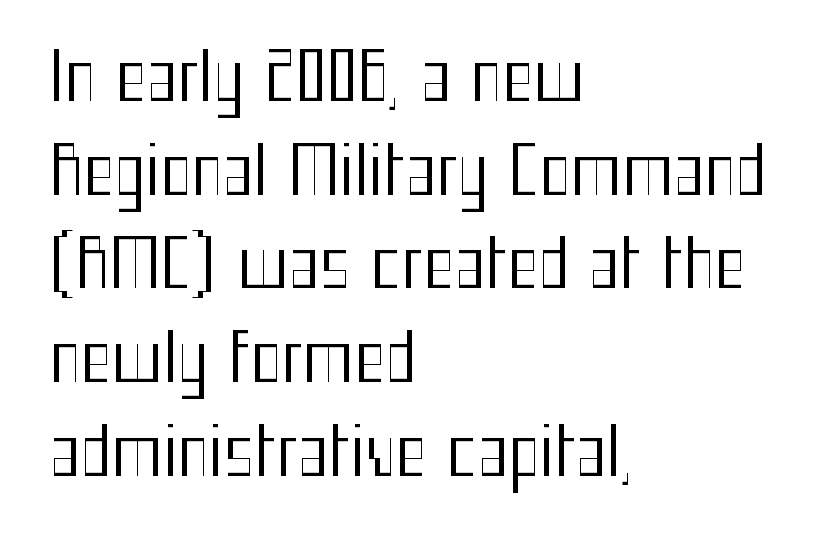
Here the glyphs are tracked normally, forming tight word shapes. The block of text has a typical density, with ordinary space between rows. Glance below the letters and you will spot only blank space. Stem width sits at or under what a default text font uses. It's the straight-up-and-down kind of type. Notice how the passage keeps a crisp vertical edge on the left only.
